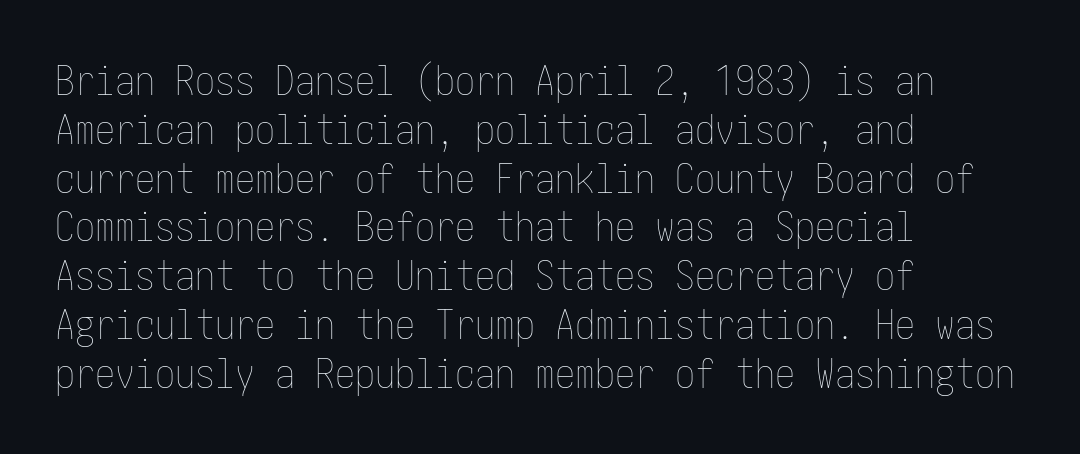
Q: Is the text bold? A: No.
Q: Is the text italic (slanted)? A: No, it is upright.
Q: Is the text underlined? A: No.
Q: How is the paragraph aligned? A: Left-aligned.
Q: Is the spacing between letters normal or unusually wide? A: Normal.
Q: Width (condensed, normal, or wide)? A: Condensed.
Q: Stroke contrast? A: Low.
Q: x-height? A: Medium.
